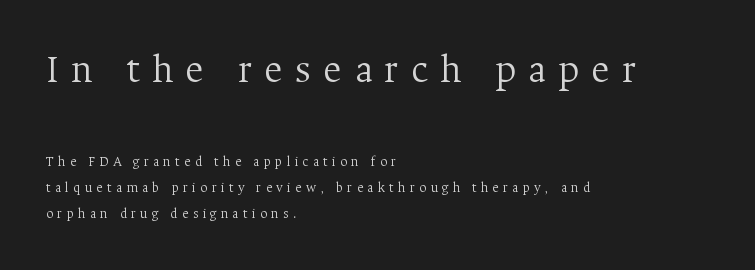
The passage shown is not underscored anywhere. This rendering widens character spacing well past its baseline value. The face used here is proportionally spaced, like ordinary book or web type. Classification — serif.
